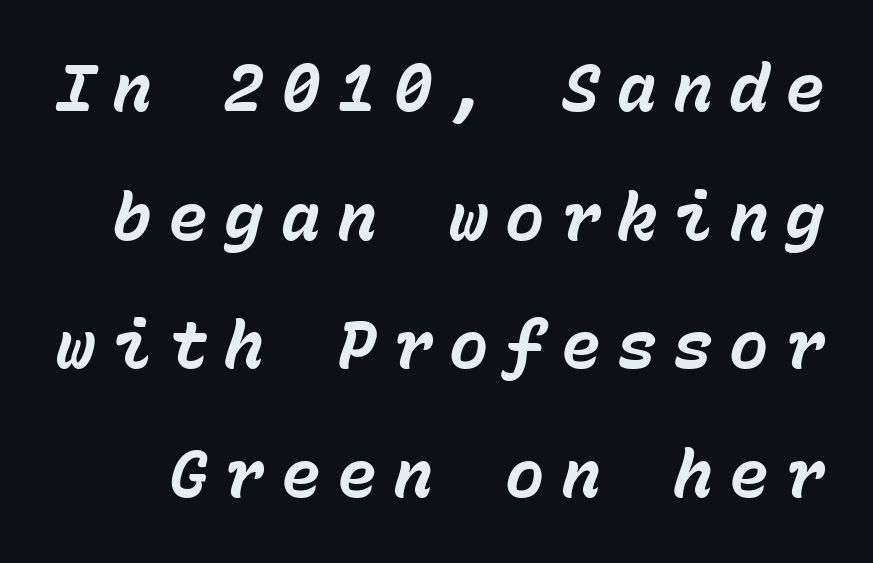
Q: Is the text bold? A: Yes.
Q: Is the text italic (slanted)? A: Yes, it leans right by about 15 degrees.
Q: Is the text underlined? A: No.
Q: Is the spacing between letters normal or unusually wide? A: Unusually wide.
Q: Is the spacing between lines tight, normal or loose? A: Loose.
Q: Width (condensed, normal, or wide)? A: Normal.
Q: Stroke contrast? A: Low.
Q: x-height? A: Medium.
Q: Monospaced? A: Yes.
